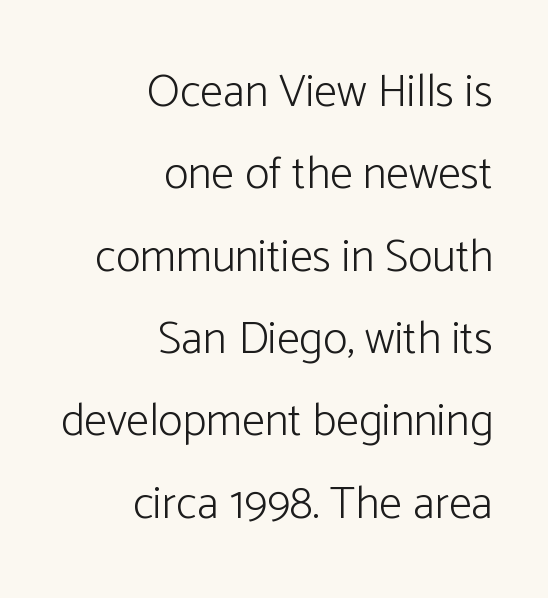
Q: Is the text bold? A: No.
Q: Is the text italic (slanted)? A: No, it is upright.
Q: Is the typeface a serif or a sans-serif typeface? A: Sans-serif.
Q: Is the text underlined? A: No.
Q: How is the paragraph aligned? A: Right-aligned.
Q: Is the spacing between letters normal or unusually wide? A: Normal.
Q: Width (condensed, normal, or wide)? A: Normal.
Q: Stroke contrast? A: Low.
Q: x-height? A: Medium.
Q: Monospaced? A: No.
